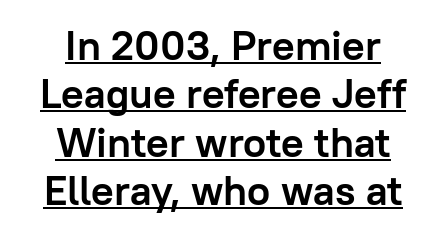
Is there much room between lines? No — they nearly touch. Quick note: underline on. The specimen reads as upright at a glance. Tracking here is standard; glyphs follow each other at the usual distance.
